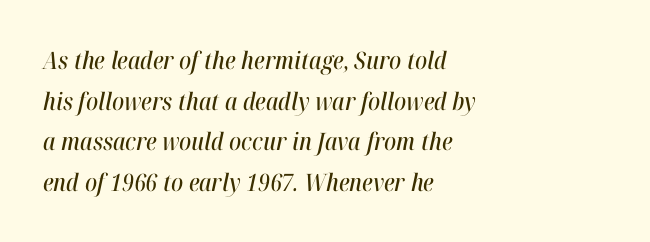
The rendering keeps characters at their native spacing. The rows are spaced the way most documents space them. The words here are not underlined. Slant detected: the letters are inclined. Reading down the block, your eye returns to a fixed left position each line.
